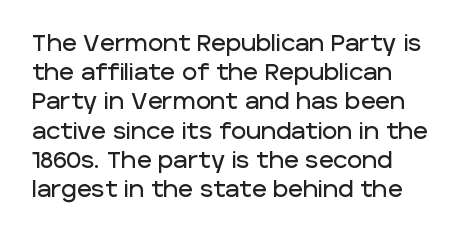
{"italic": "no", "underline": "no", "align": "left", "line_spacing": "normal", "line_spacing_ratio": 1.27, "letter_spacing": "normal", "letter_spacing_em": 0.0, "glyph_px": 23}
